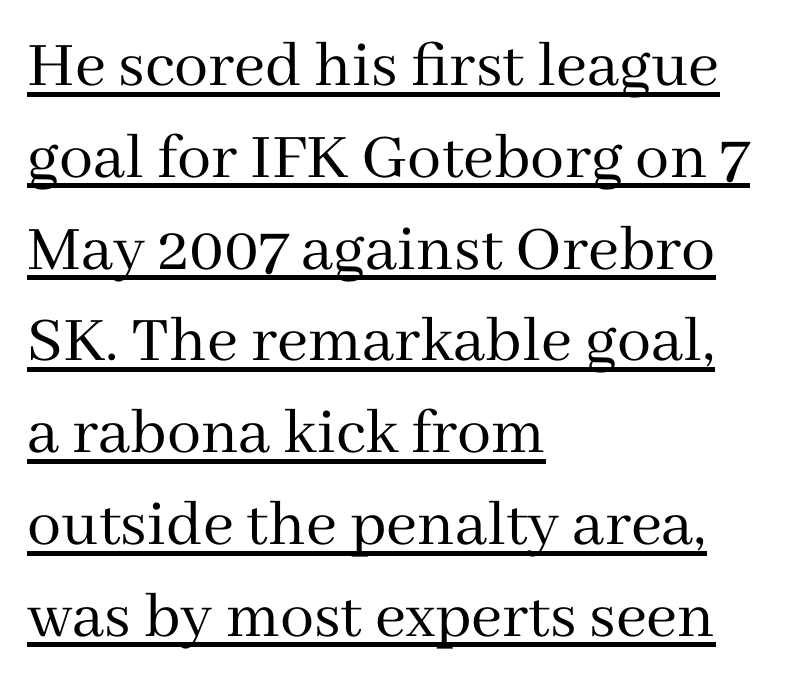
The image shows 68 px regular-weight serif type, upright; set left-aligned, normal line spacing (1.35x), normal letter spacing, underlined; medium stroke contrast and a medium x-height.
